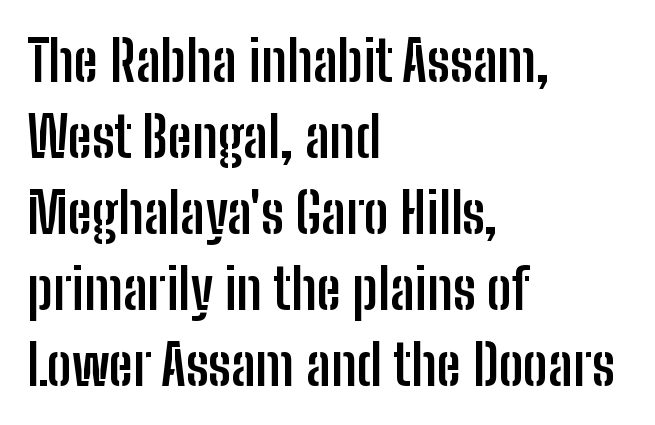
Decoration check: the copy has no underline. Visually the block forms a straight wall on the left and a jagged coastline on the right. Vertically, the passage feels balanced, rows spaced as you'd expect. Do the characters align in a grid? No, the font is proportional. Stroke terminals: plain, sans-serif. A roman cut, with each character standing at attention.
